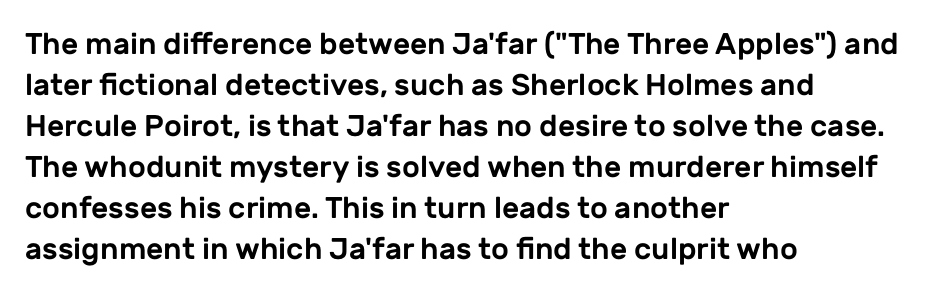
Glance below the letters and you will spot only blank space. The letterforms sit shoulder to shoulder at normal distance. Short and long lines alike share a common starting point at left. The glyphs in this specimen are sans serif.
